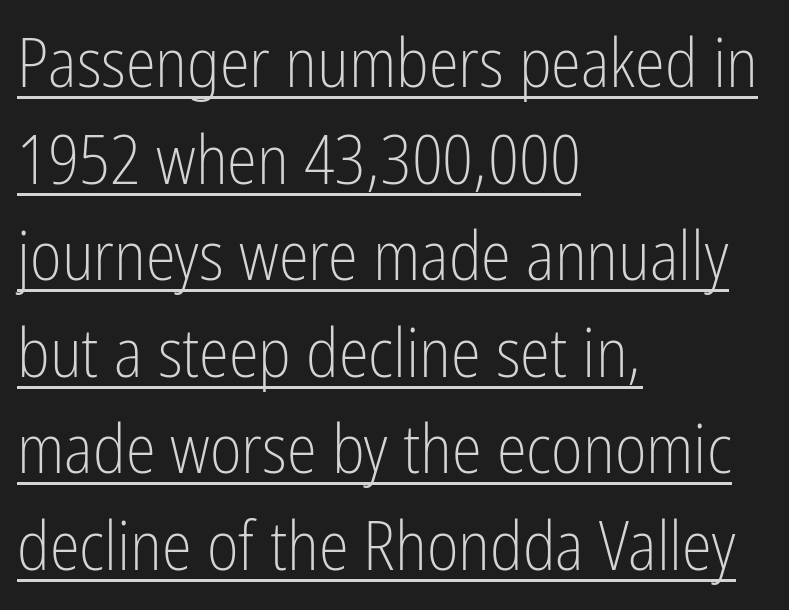
{"serif": "no", "italic": "no", "bold": "no", "weight": "light", "width": "condensed", "stroke_contrast": "low", "x_height": "medium", "monospaced": "no", "underline": "yes", "align": "left", "line_spacing": "normal", "line_spacing_ratio": 1.42, "letter_spacing": "normal", "letter_spacing_em": 0.0, "glyph_px": 68}
